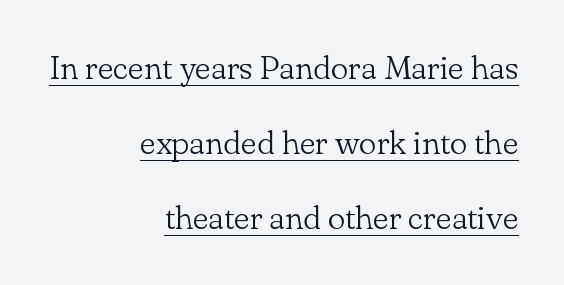
A typographer would call this underscored text. Caption: standard tracking, unaltered. Posture: straight, roman, zero tilt. Think standard paragraph weight, or any step lighter than that. Notice the wide empty band between every row — that's loose leading. Old-style or modern, the face here clearly has serifs.
